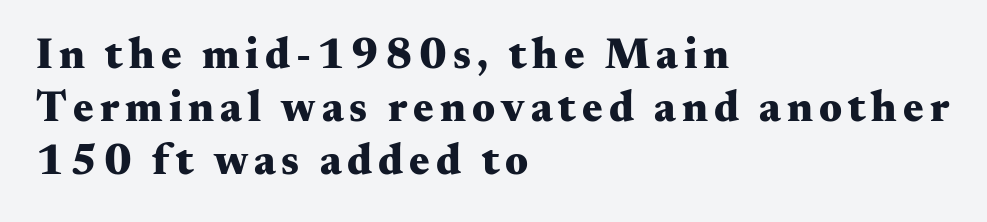
The image shows 43 px heavy, wide serif type, upright; set left-aligned, line spacing 1.23x, not underlined; medium stroke contrast and a small x-height.
